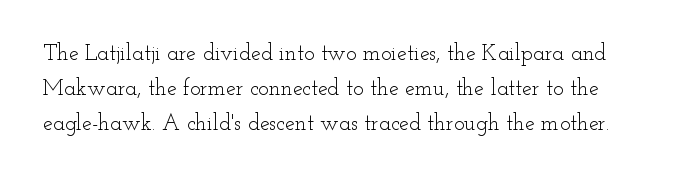
Weight class: somewhere from thin through regular. The typography opts for an upright posture over an oblique one. Leading: standard. Decoration check: the copy has no underline. Spacing between characters is what you'd get straight out of the box.
